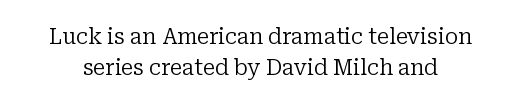
Characters remain perfectly vertical along every line. Is the type heavy? It reads as light-to-regular instead. Descender tails drop into unmarked territory. Evenly set lines give the paragraph a standard silhouette.
